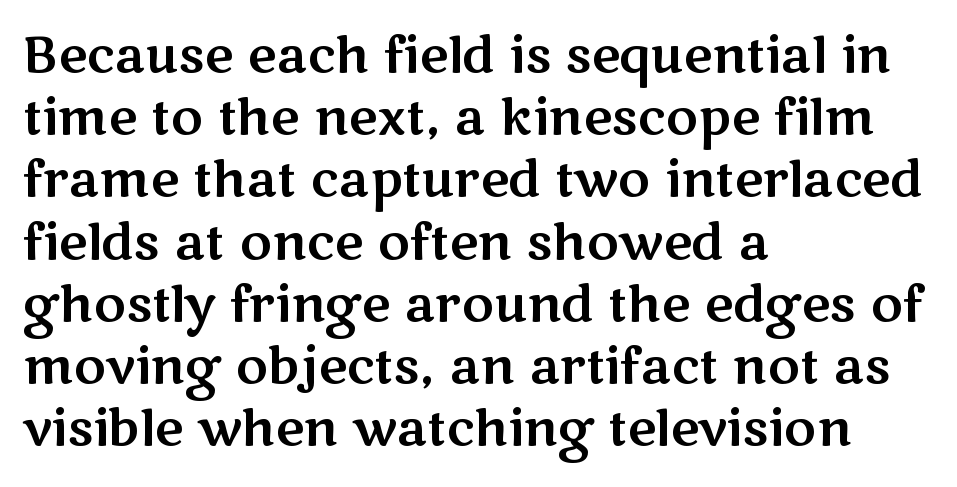
The image shows 49 px wide sans-serif type, upright; set left-aligned, normal line spacing (1.27x), normal letter spacing, not underlined; medium stroke contrast and a medium x-height.
